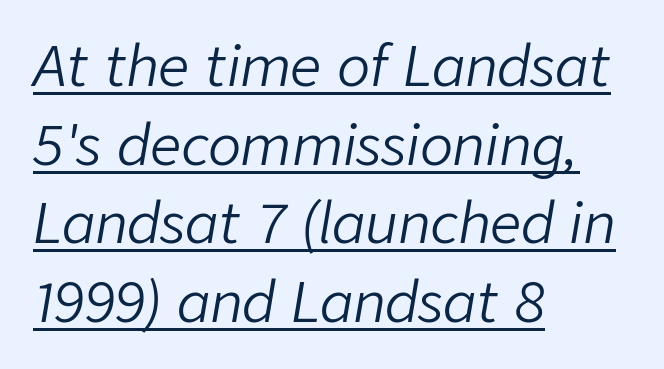
The image shows 55 px light type, italic (leaning right); set left-aligned, normal line spacing (1.43x), normal letter spacing, underlined; low stroke contrast and a medium x-height.
